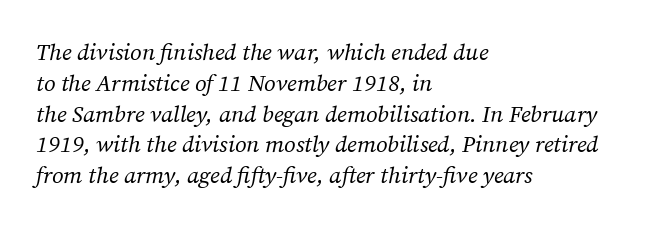
The image shows 23 px text type, italic (leaning right); set left-aligned, normal line spacing (1.34x), normal letter spacing, not underlined.
